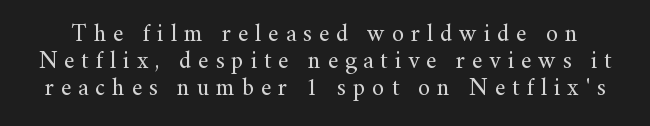
The image shows 24 px text type, upright; set tight line spacing (1.13x), unusually wide letter spacing (+0.29 em), not underlined.
